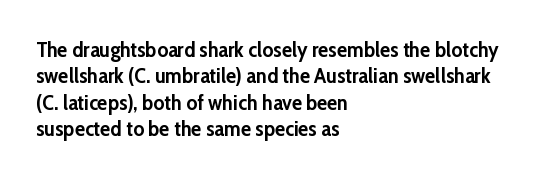
What weight is shown? A full bold with thick strokes. The lettering holds an erect, upright posture throughout. Plain, unruled lines of type. The rendering keeps characters at their native spacing. Leading: standard.
